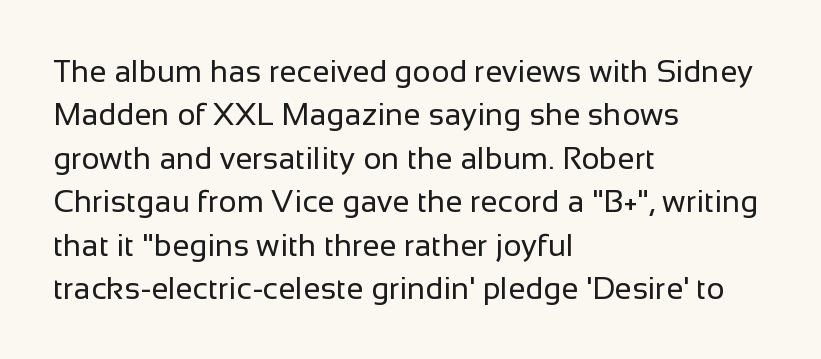
{"serif": "no", "italic": "no", "bold": "no", "weight": "regular", "width": "normal", "stroke_contrast": "low", "x_height": "medium", "monospaced": "no", "underline": "no", "align": "left", "line_spacing": "normal", "line_spacing_ratio": 1.4, "letter_spacing": "normal", "letter_spacing_em": 0.0, "glyph_px": 31}
